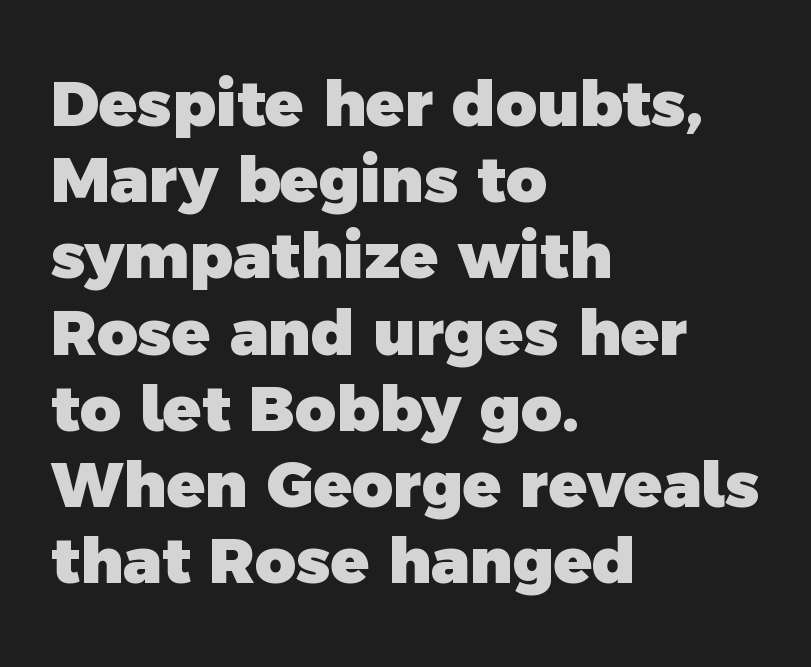
Q: Is the text bold? A: Yes.
Q: Is the typeface a serif or a sans-serif typeface? A: Sans-serif.
Q: Is the text underlined? A: No.
Q: How is the paragraph aligned? A: Left-aligned.
Q: Is the spacing between letters normal or unusually wide? A: Normal.
Q: Width (condensed, normal, or wide)? A: Normal.
Q: x-height? A: Medium.
Q: Monospaced? A: No.
